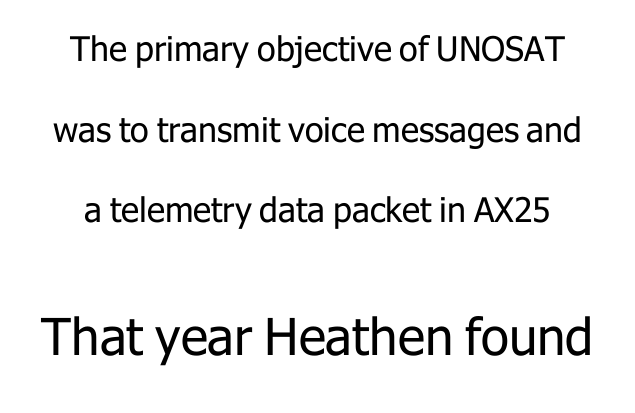
The image shows 51 px regular-weight sans-serif type, upright; set loose line spacing (2.37x), normal letter spacing, not underlined; the second (bottom) block is 1.5x larger; low stroke contrast and a medium x-height.
